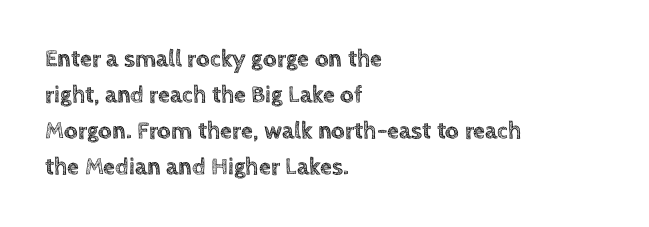
The image shows 24 px text type, upright; set left-aligned, normal line spacing (1.5x), normal letter spacing, not underlined.
